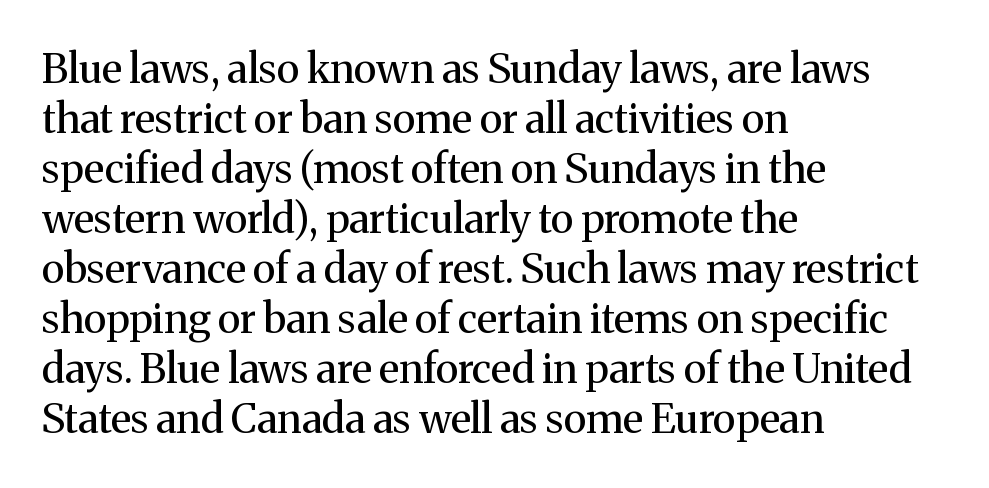
The image shows 41 px regular-weight serif type, upright; set left-aligned, line spacing 1.22x, normal letter spacing, not underlined; medium stroke contrast and a medium x-height.
